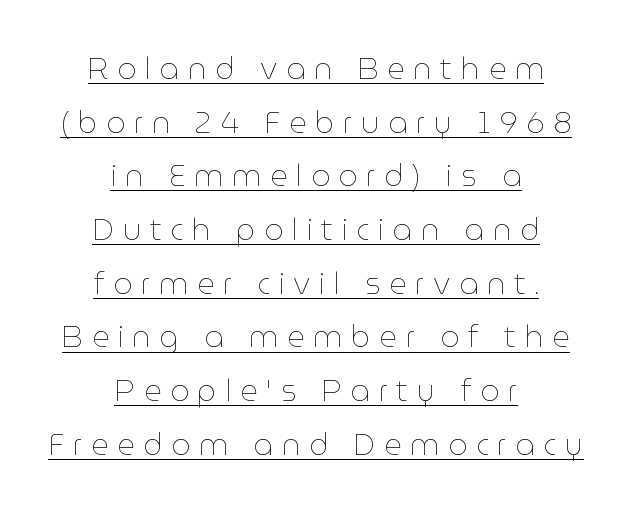
Do the characters align in a grid? No, the font is proportional. Horizontally, the lines are justified to the midpoint only. These lines were composed using upright roman letters. Beneath each row of characters lies a ruled line. Stem width sits at or under what a default text font uses.
